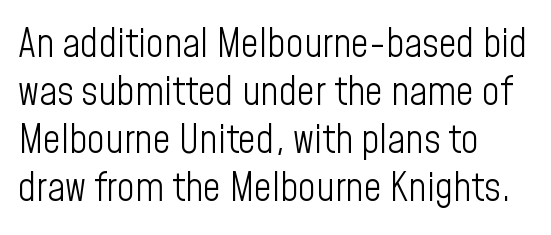
Bare-footed words on every line. A roman cut, with each character standing at attention. Examine the stroke ends and you'll find no serifs. One-word summary of the alignment: left. Do the characters align in a grid? No, the font is proportional. Compared with a typical body face, this is equally light or lighter still.
